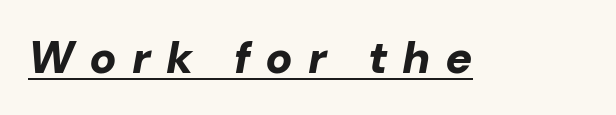
Q: Is the text bold? A: Yes.
Q: Is the text italic (slanted)? A: Yes, it leans right by about 10 degrees.
Q: Is the text underlined? A: Yes.
Q: Is the spacing between letters normal or unusually wide? A: Unusually wide.
Q: Width (condensed, normal, or wide)? A: Normal.
Q: Stroke contrast? A: Low.
Q: x-height? A: Medium.
Q: Monospaced? A: No.
